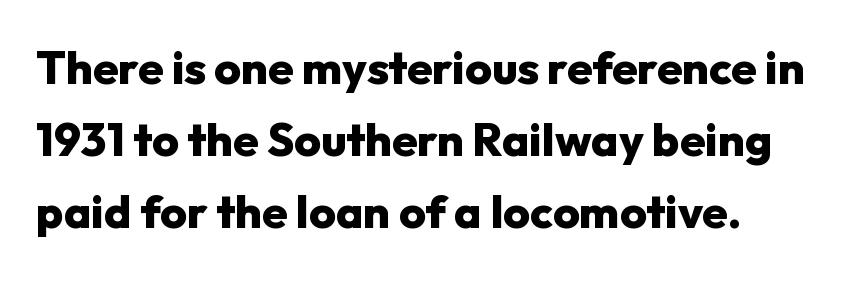
The axis of the letterforms is exactly vertical. The letters sit at their default tracking, neither squeezed nor spread. Successive baselines arrive at the customary interval. How heavy is the stroke? Heavy — this is a bold. The rendering shows plain stroke endings on the letterforms — a sans-serif design.
